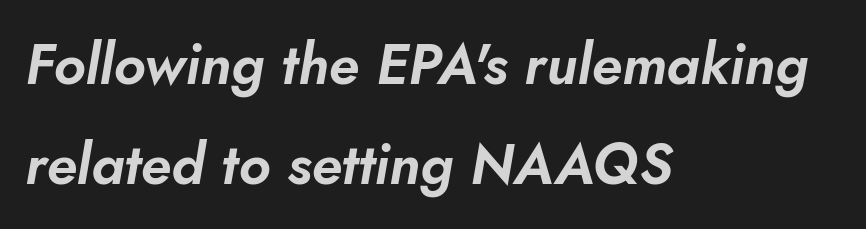
{"italic": "yes", "lean": "right", "slant_degrees": 10, "width": "normal", "stroke_contrast": "low", "x_height": "small", "monospaced": "no", "underline": "no", "align": "left", "line_spacing_ratio": 1.75, "letter_spacing": "normal", "letter_spacing_em": 0.0, "glyph_px": 57}
